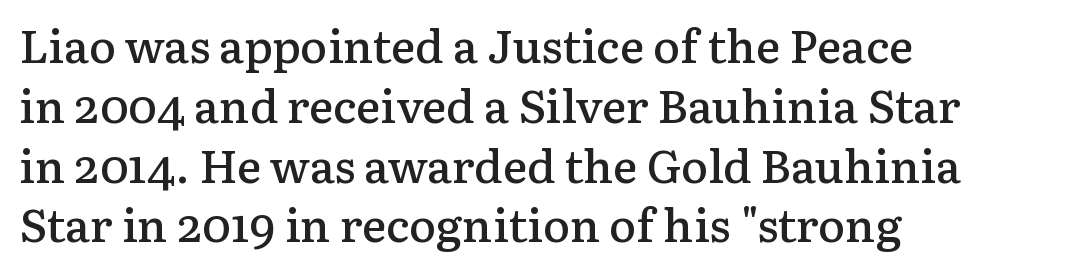
Q: Is the text bold? A: Semi-bold.
Q: Is the text italic (slanted)? A: No, it is upright.
Q: Is the typeface a serif or a sans-serif typeface? A: Serif.
Q: Is the text underlined? A: No.
Q: How is the paragraph aligned? A: Left-aligned.
Q: Is the spacing between letters normal or unusually wide? A: Normal.
Q: Is the spacing between lines tight, normal or loose? A: Normal.
Q: Width (condensed, normal, or wide)? A: Normal.
Q: Stroke contrast? A: Low.
Q: x-height? A: Medium.
Q: Monospaced? A: No.
